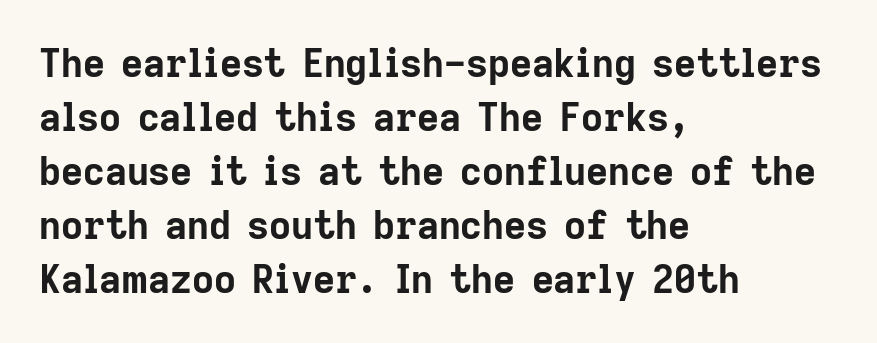
Italic? Not at all — the glyphs are vertical. Here the glyphs are tracked normally, forming tight word shapes. Is this a sans? Yes — the strokes have no serifs. Decoration check: the copy has no underline. The rendering anchors every line to the left-hand side. Proportional: the letters do not fall into vertical columns.
